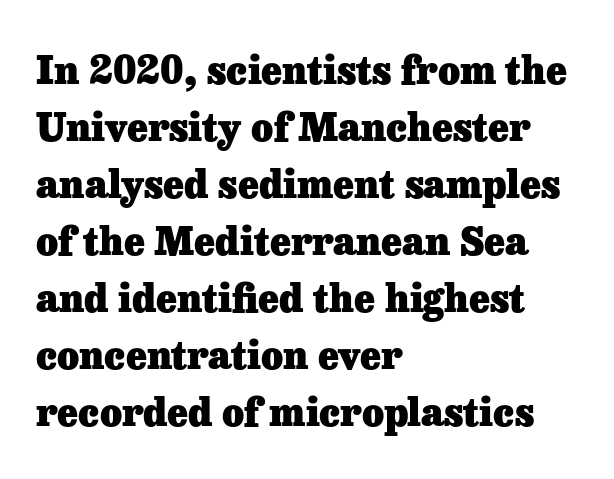
It's the straight-up-and-down kind of type. The area under the type is left untouched. In terms of leading, this rendering sits right in the middle. Left-aligned paragraph, ragged on the right. Heft: maximum for text — a bold. Spacing verdict: proportional, widths tailored to each character.
